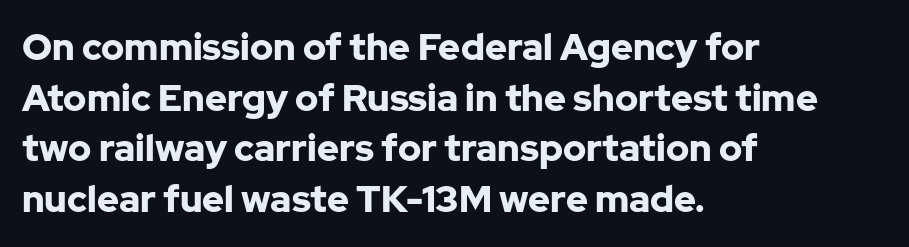
The image shows 37 px bold sans-serif type, upright; set left-aligned, normal line spacing (1.37x), normal letter spacing, not underlined; low stroke contrast and a medium x-height.
